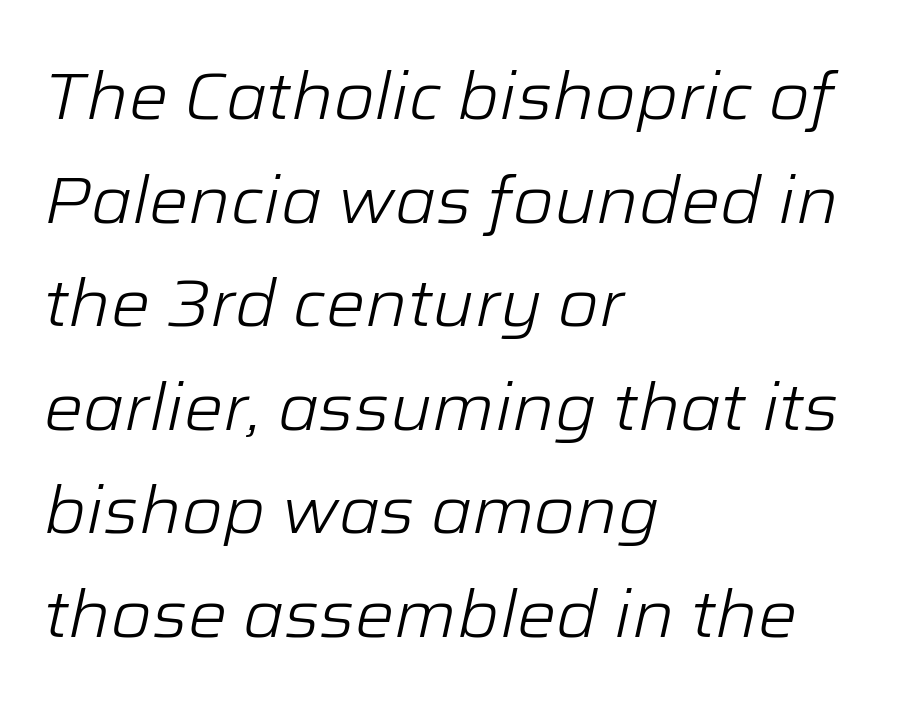
Q: Is the text bold? A: No.
Q: Is the text italic (slanted)? A: Yes, it leans right by about 12 degrees.
Q: Is the text underlined? A: No.
Q: How is the paragraph aligned? A: Left-aligned.
Q: Is the spacing between letters normal or unusually wide? A: Normal.
Q: Is the spacing between lines tight, normal or loose? A: Normal.
Q: Width (condensed, normal, or wide)? A: Normal.
Q: Stroke contrast? A: Low.
Q: x-height? A: Medium.
Q: Monospaced? A: No.
